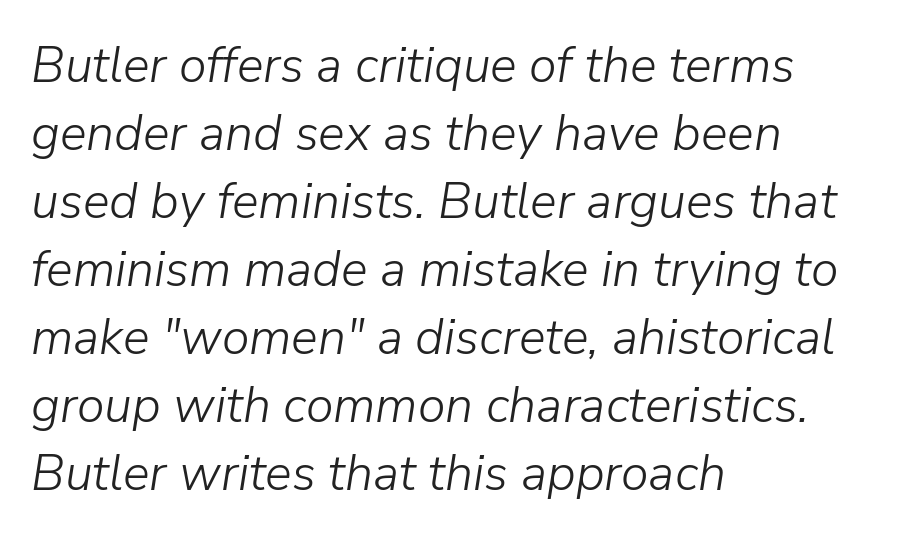
Lines of text with bare space underneath. Regular leading. The passage is arranged the way most books set body copy — flush left. Tracking value appears to be zero — textbook default spacing. Ink coverage per letter is moderate at most.
